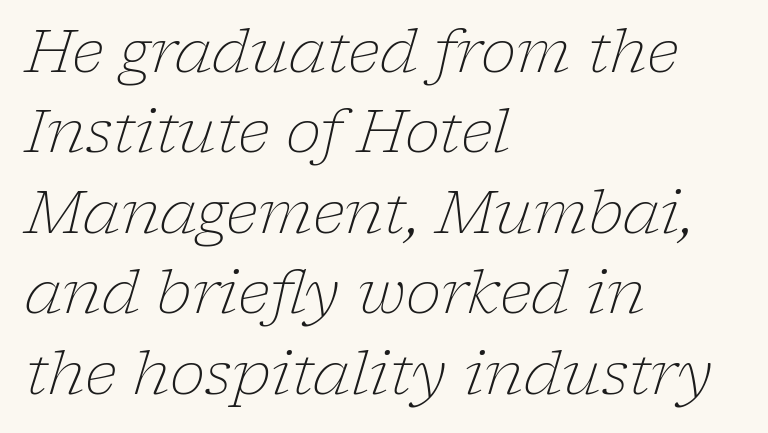
The image shows 60 px light serif type, italic (leaning right); set left-aligned, normal line spacing (1.34x), normal letter spacing, not underlined; low stroke contrast and a medium x-height.
